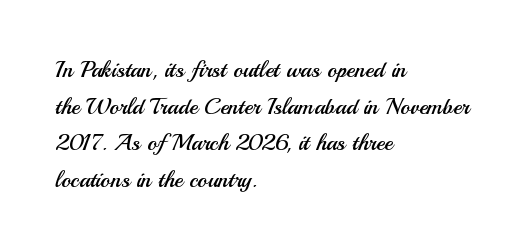
{"bold": "no", "underline": "no", "align": "left", "line_spacing": "normal", "line_spacing_ratio": 1.59, "letter_spacing": "normal", "letter_spacing_em": 0.0, "glyph_px": 23}
